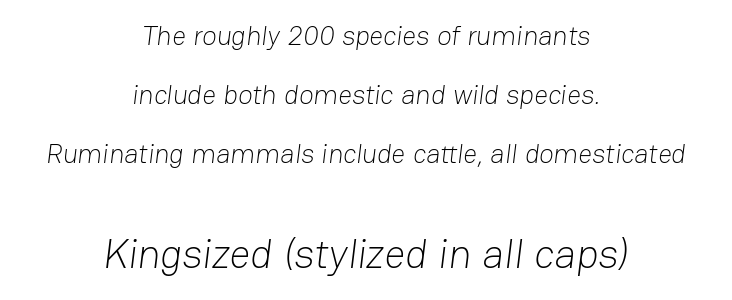
Q: Is the text bold? A: No.
Q: Is the typeface a serif or a sans-serif typeface? A: Sans-serif.
Q: Is the text underlined? A: No.
Q: How is the paragraph aligned? A: Centered.
Q: Is the spacing between letters normal or unusually wide? A: Normal.
Q: Is the spacing between lines tight, normal or loose? A: Loose.
Q: Which block of text is set in a larger size, the first (top) or the second (bottom)? A: The second (bottom) one.
Q: Width (condensed, normal, or wide)? A: Normal.
Q: Stroke contrast? A: Low.
Q: x-height? A: Medium.
Q: Monospaced? A: No.
